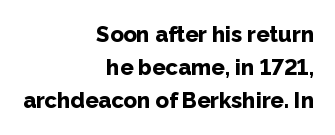
The image shows 22 px bold type, upright; set right-aligned, normal line spacing (1.49x), normal letter spacing, not underlined.
